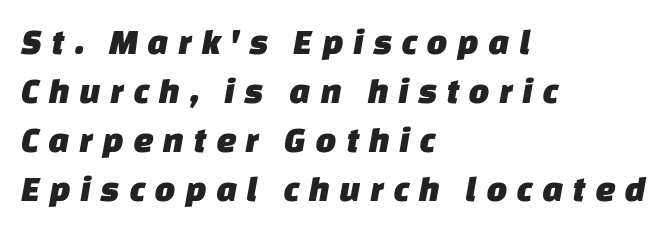
The zone under the glyphs is completely vacant. The rendering anchors every line to the left-hand side. In terms of letterspacing, this is a distinctly airy, spread setting. The block of text has a typical density, with ordinary space between rows. Each letter keeps its own natural width here, so spacing adapts to shape.
